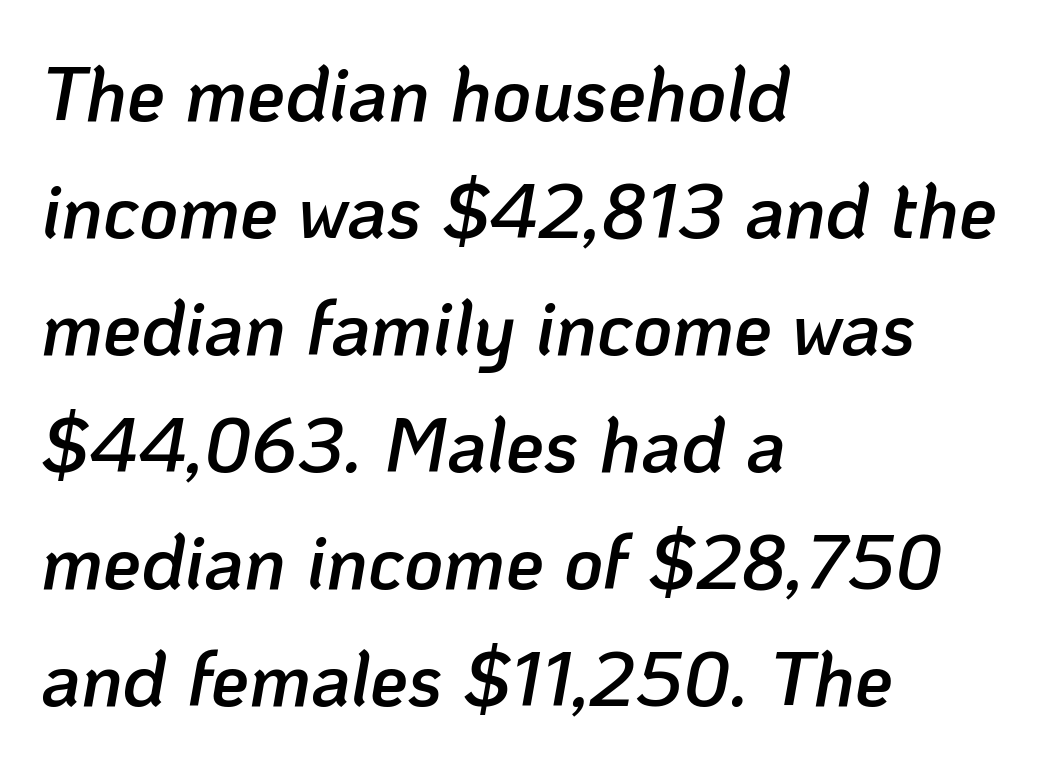
The space directly below the letters is spotless. The passage shown is semibold, sitting just below true bold. The specimen reads as italic at a glance. The horizontal fit of the characters is conventional and even.
